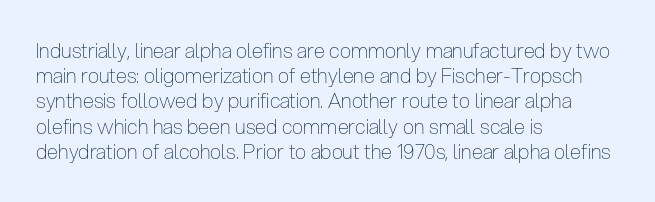
{"italic": "no", "bold": "no", "underline": "no", "align": "left", "line_spacing": "normal", "line_spacing_ratio": 1.26, "letter_spacing": "normal", "letter_spacing_em": 0.0, "glyph_px": 20}
